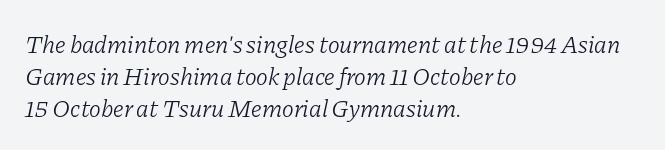
Q: Is the text bold? A: No.
Q: Is the text italic (slanted)? A: Yes, it leans right by about 11 degrees.
Q: Is the text underlined? A: No.
Q: How is the paragraph aligned? A: Left-aligned.
Q: Is the spacing between letters normal or unusually wide? A: Normal.
Q: Is the spacing between lines tight, normal or loose? A: Normal.
